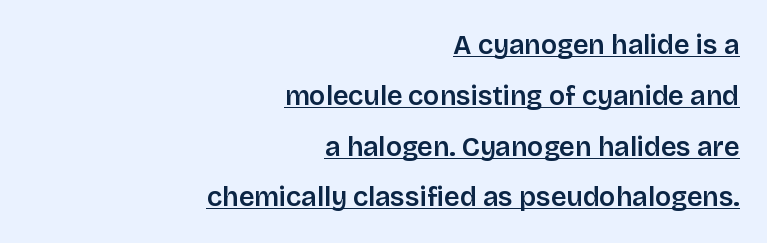
The typography opts for an upright posture over an oblique one. A rule runs beneath these lines of type. These lines keep a tight, regular rhythm from letter to letter. The compositor pushed each line to the right boundary.
